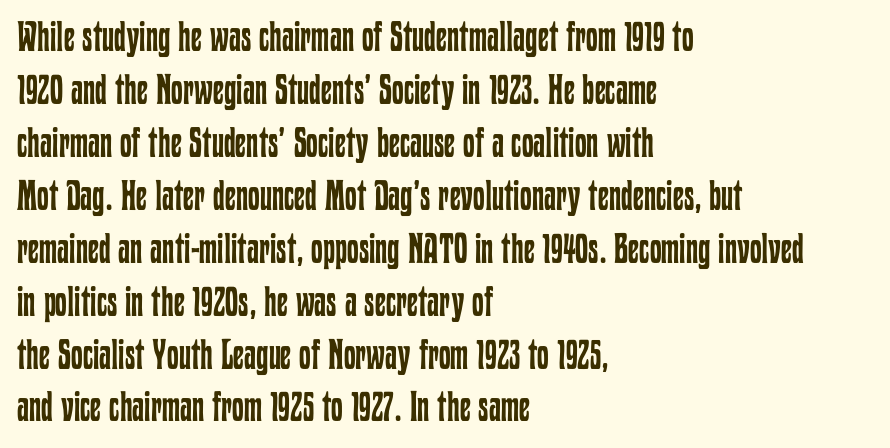
The image shows 42 px regular-weight, condensed type, upright; set left-aligned, normal line spacing (1.26x), normal letter spacing, not underlined; low stroke contrast and a medium x-height.
